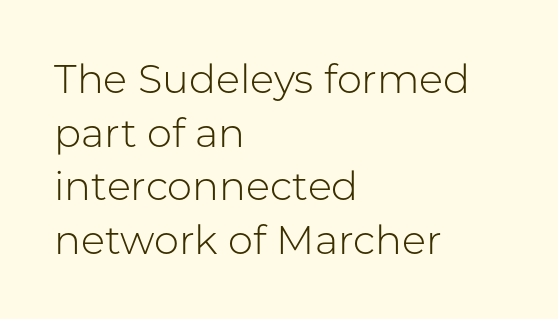
Each stroke keeps to a modest, everyday thickness or less. The rendering anchors every line to the left-hand side. Character widths vary here, with narrow letters taking less room than wide ones. Italic: no, the glyphs are upright roman.
